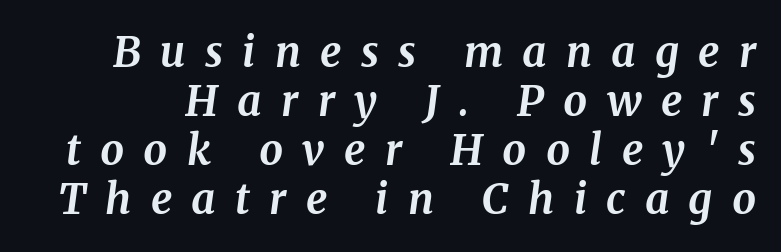
Q: Is the text bold? A: Yes.
Q: Is the text italic (slanted)? A: Yes, it leans right by about 8 degrees.
Q: Is the typeface a serif or a sans-serif typeface? A: Serif.
Q: Is the text underlined? A: No.
Q: Is the spacing between letters normal or unusually wide? A: Unusually wide.
Q: Width (condensed, normal, or wide)? A: Normal.
Q: Stroke contrast? A: Medium.
Q: x-height? A: Medium.
Q: Monospaced? A: No.
